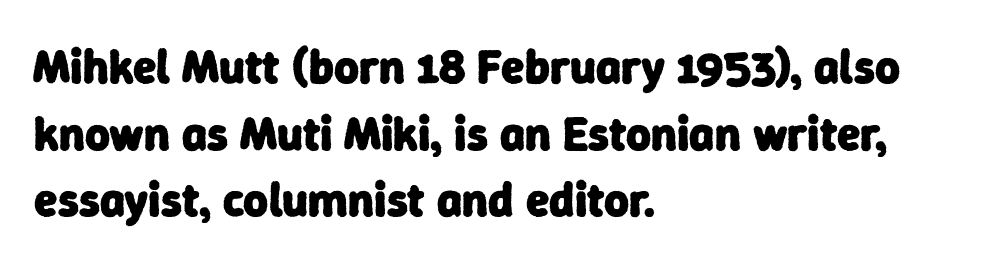
The image shows 48 px heavy sans-serif type; set left-aligned, normal line spacing (1.39x), normal letter spacing, not underlined; low stroke contrast and a medium x-height.
